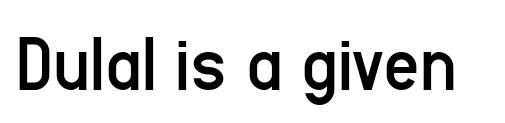
Q: Is the text bold? A: No.
Q: Is the text italic (slanted)? A: No, it is upright.
Q: Is the typeface a serif or a sans-serif typeface? A: Sans-serif.
Q: Is the text underlined? A: No.
Q: Is the spacing between letters normal or unusually wide? A: Normal.
Q: Width (condensed, normal, or wide)? A: Condensed.
Q: Stroke contrast? A: Low.
Q: x-height? A: Medium.
Q: Monospaced? A: No.
